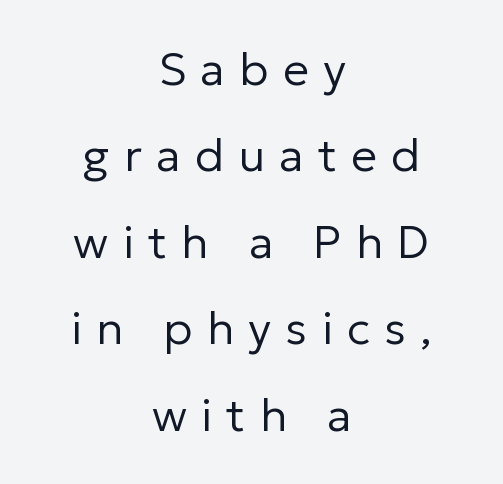
Q: Is the text bold? A: No.
Q: Is the text italic (slanted)? A: No, it is upright.
Q: Is the typeface a serif or a sans-serif typeface? A: Sans-serif.
Q: Is the text underlined? A: No.
Q: How is the paragraph aligned? A: Centered.
Q: Is the spacing between letters normal or unusually wide? A: Unusually wide.
Q: Width (condensed, normal, or wide)? A: Normal.
Q: Stroke contrast? A: Low.
Q: x-height? A: Medium.
Q: Monospaced? A: No.
